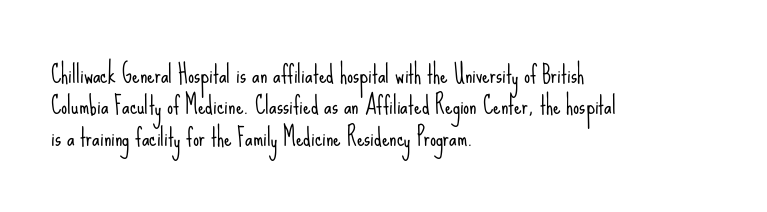
Q: Is the text bold? A: No.
Q: Is the text italic (slanted)? A: No, it is upright.
Q: Is the text underlined? A: No.
Q: How is the paragraph aligned? A: Left-aligned.
Q: Is the spacing between letters normal or unusually wide? A: Normal.
Q: Is the spacing between lines tight, normal or loose? A: Normal.
